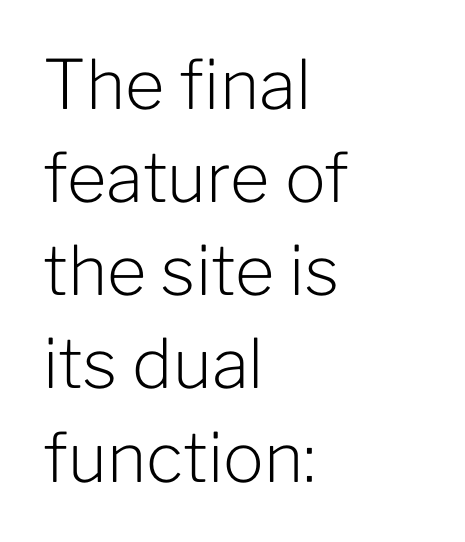
The image shows 68 px light sans-serif type, upright; set left-aligned, normal line spacing (1.37x), normal letter spacing, not underlined; low stroke contrast and a medium x-height.
